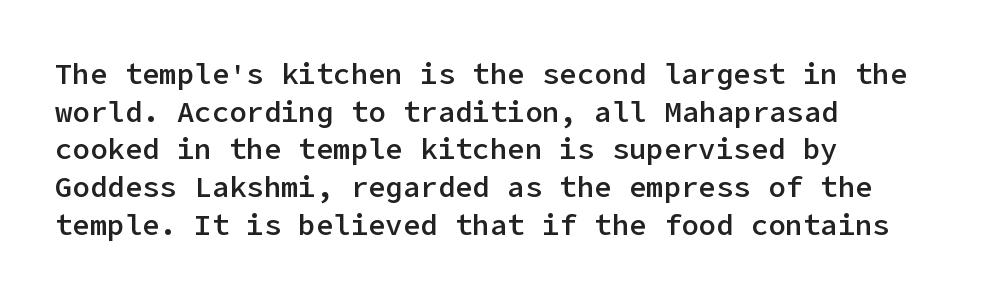
The image shows 29 px semibold sans-serif type, upright; set left-aligned, normal line spacing (1.3x), normal letter spacing, not underlined; low stroke contrast and a medium x-height.
